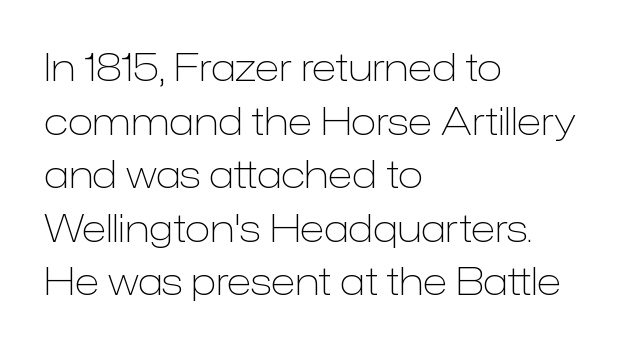
Q: Is the text bold? A: No.
Q: Is the text italic (slanted)? A: No, it is upright.
Q: Is the typeface a serif or a sans-serif typeface? A: Sans-serif.
Q: Is the text underlined? A: No.
Q: How is the paragraph aligned? A: Left-aligned.
Q: Is the spacing between letters normal or unusually wide? A: Normal.
Q: Is the spacing between lines tight, normal or loose? A: Normal.
Q: Width (condensed, normal, or wide)? A: Normal.
Q: Stroke contrast? A: Low.
Q: x-height? A: Medium.
Q: Monospaced? A: No.
